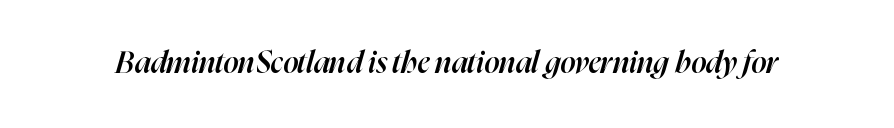
Q: Is the text bold? A: Semi-bold.
Q: Is the text italic (slanted)? A: Yes, it leans right by about 16 degrees.
Q: Is the text underlined? A: No.
Q: Is the spacing between letters normal or unusually wide? A: Normal.
Q: Width (condensed, normal, or wide)? A: Normal.
Q: Stroke contrast? A: High.
Q: x-height? A: Medium.
Q: Monospaced? A: No.
